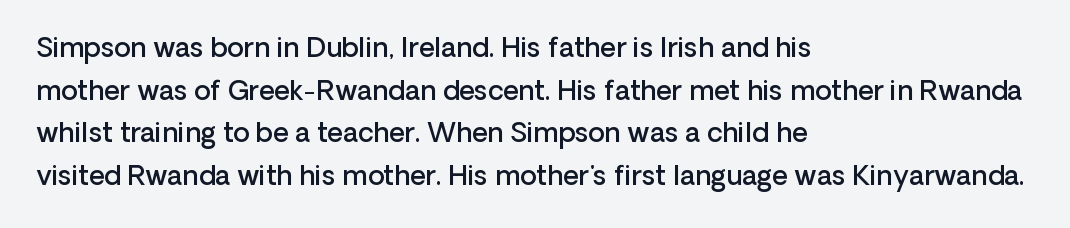
The image shows 27 px text type, upright; set left-aligned, normal line spacing (1.58x), normal letter spacing, not underlined.
